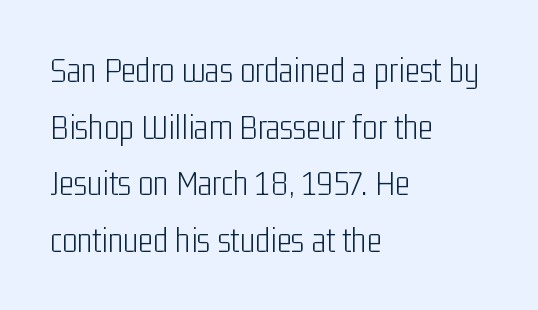
The image shows 36 px light, condensed sans-serif type, upright; set left-aligned, normal line spacing (1.57x), normal letter spacing, not underlined; low stroke contrast and a medium x-height.
